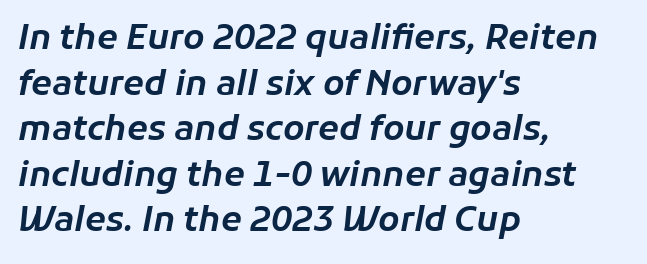
Italic: yes, the glyphs are oblique. The words here are not underlined. These lines are set flush left with a ragged right edge. Each new line begins a customary step beneath the previous one. Character widths vary here, with narrow letters taking less room than wide ones. Short note: letters normally spaced.
